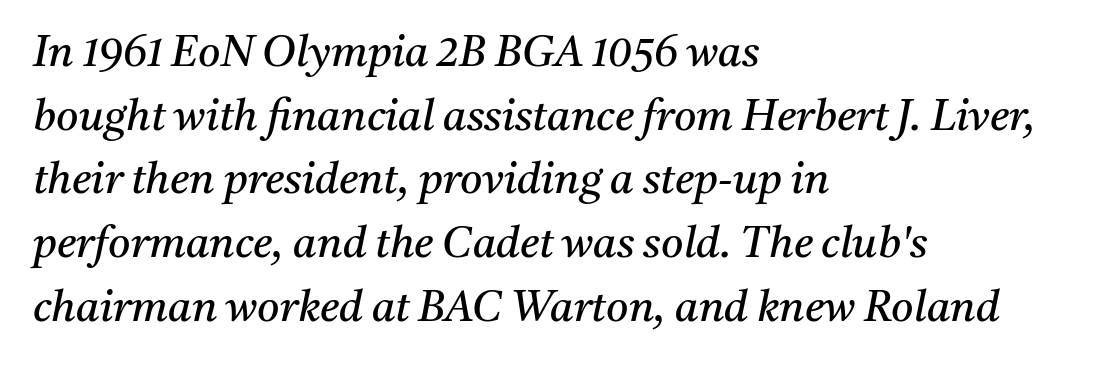
Q: Is the text bold? A: No.
Q: Is the text italic (slanted)? A: Yes, it leans right by about 11 degrees.
Q: Is the typeface a serif or a sans-serif typeface? A: Serif.
Q: Is the text underlined? A: No.
Q: How is the paragraph aligned? A: Left-aligned.
Q: Is the spacing between letters normal or unusually wide? A: Normal.
Q: Is the spacing between lines tight, normal or loose? A: Normal.
Q: Width (condensed, normal, or wide)? A: Normal.
Q: Stroke contrast? A: Medium.
Q: x-height? A: Medium.
Q: Monospaced? A: No.
